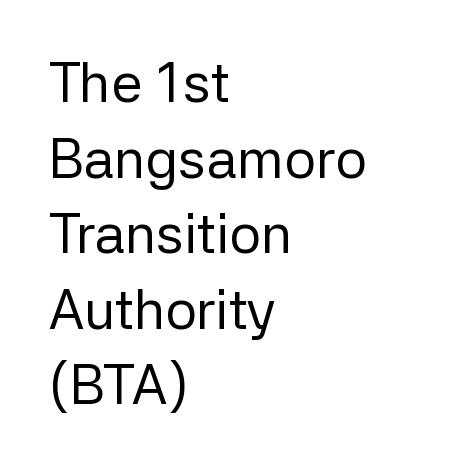
The image shows 56 px regular-weight sans-serif type, upright; set left-aligned, normal line spacing (1.35x), normal letter spacing, not underlined; low stroke contrast and a medium x-height.
